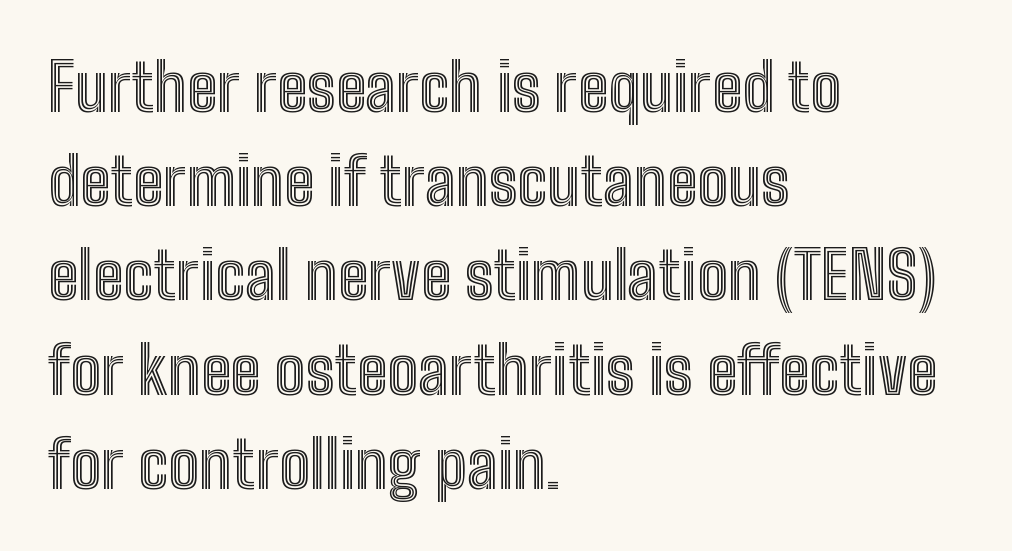
{"italic": "no", "width": "condensed", "x_height": "medium", "monospaced": "no", "underline": "no", "align": "left", "line_spacing": "normal", "line_spacing_ratio": 1.45, "letter_spacing": "normal", "letter_spacing_em": 0.0, "glyph_px": 65}
